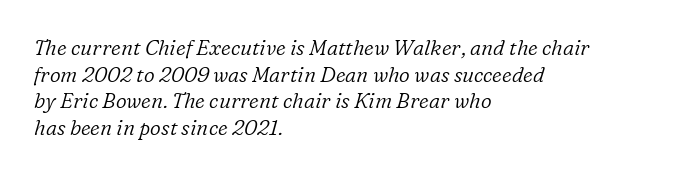
Q: Is the text bold? A: No.
Q: Is the text italic (slanted)? A: Yes, it leans right by about 16 degrees.
Q: Is the text underlined? A: No.
Q: How is the paragraph aligned? A: Left-aligned.
Q: Is the spacing between letters normal or unusually wide? A: Normal.
Q: Is the spacing between lines tight, normal or loose? A: Normal.
